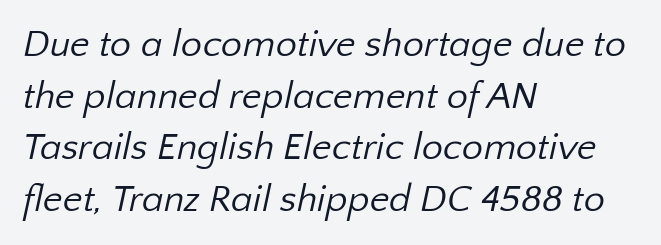
Q: Is the text bold? A: No.
Q: Is the typeface a serif or a sans-serif typeface? A: Sans-serif.
Q: Is the text underlined? A: No.
Q: How is the paragraph aligned? A: Left-aligned.
Q: Is the spacing between letters normal or unusually wide? A: Normal.
Q: Is the spacing between lines tight, normal or loose? A: Normal.
Q: Width (condensed, normal, or wide)? A: Normal.
Q: Stroke contrast? A: Low.
Q: x-height? A: Medium.
Q: Monospaced? A: No.
